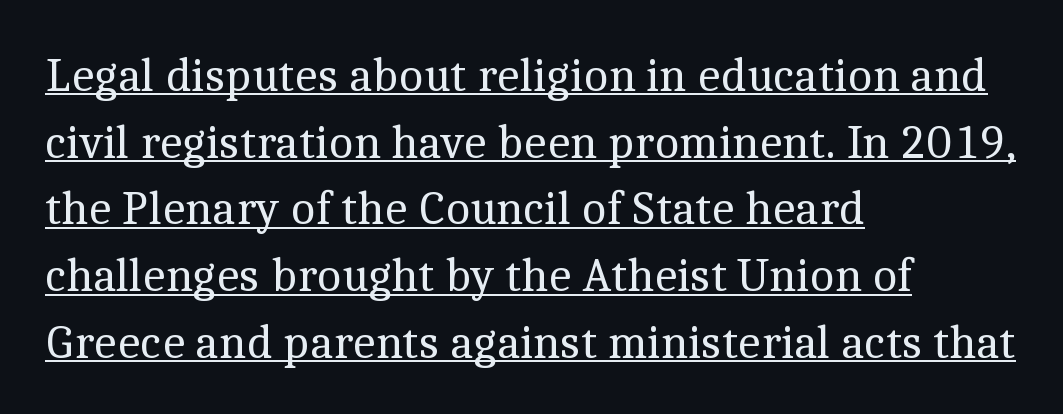
Q: Is the text bold? A: No.
Q: Is the text italic (slanted)? A: No, it is upright.
Q: Is the typeface a serif or a sans-serif typeface? A: Serif.
Q: Is the text underlined? A: Yes.
Q: How is the paragraph aligned? A: Left-aligned.
Q: Is the spacing between letters normal or unusually wide? A: Normal.
Q: Is the spacing between lines tight, normal or loose? A: Normal.
Q: Width (condensed, normal, or wide)? A: Normal.
Q: x-height? A: Medium.
Q: Monospaced? A: No.
